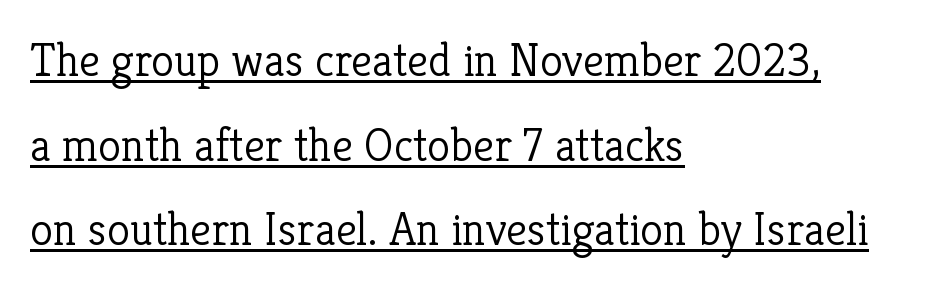
Notice how the stems are strictly vertical — no italics here. This reads as an unemphasized weight, regular at the heaviest. This rendering employs a face with finishing strokes, i.e., a serif. The compositor pushed each line to the left boundary.
